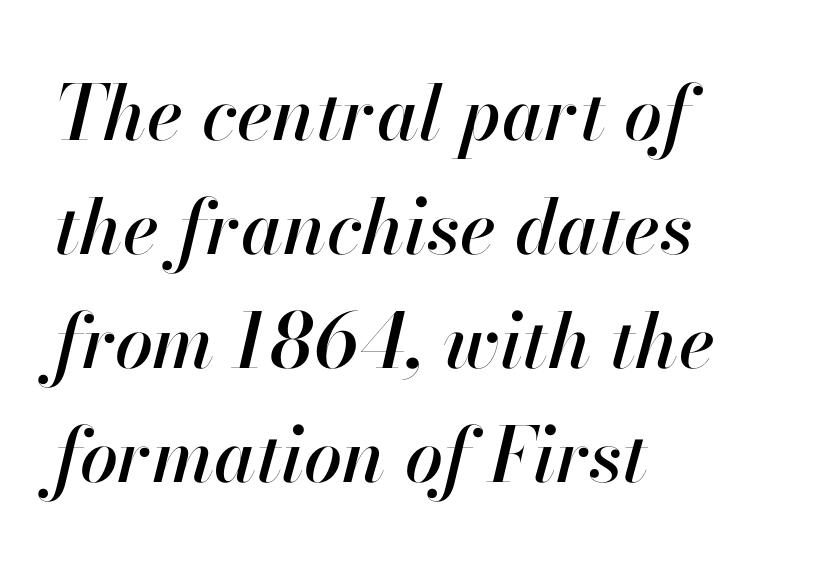
{"italic": "yes", "lean": "right", "slant_degrees": 13, "width": "normal", "stroke_contrast": "high", "x_height": "small", "monospaced": "no", "underline": "no", "align": "left", "line_spacing": "normal", "line_spacing_ratio": 1.5, "letter_spacing": "normal", "letter_spacing_em": 0.0, "glyph_px": 76}
